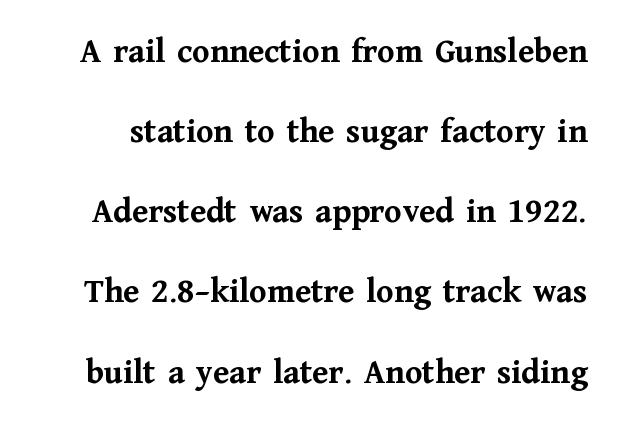
Q: Is the text bold? A: Yes.
Q: Is the text italic (slanted)? A: No, it is upright.
Q: Is the typeface a serif or a sans-serif typeface? A: Serif.
Q: Is the text underlined? A: No.
Q: Is the spacing between letters normal or unusually wide? A: Normal.
Q: Is the spacing between lines tight, normal or loose? A: Loose.
Q: Width (condensed, normal, or wide)? A: Normal.
Q: Stroke contrast? A: Medium.
Q: x-height? A: Medium.
Q: Monospaced? A: No.
